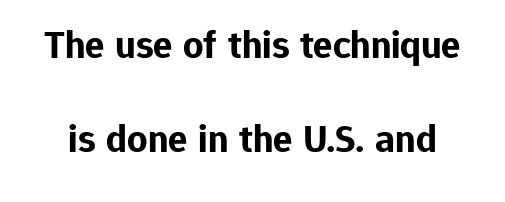
On the weight axis this lands at bold, roughly 700. Italic? Not at all — the glyphs are vertical. You can tell from the bare stems that sans-serif type was used. Nothing unusual about the tracking: characters are spaced as the font intends.
